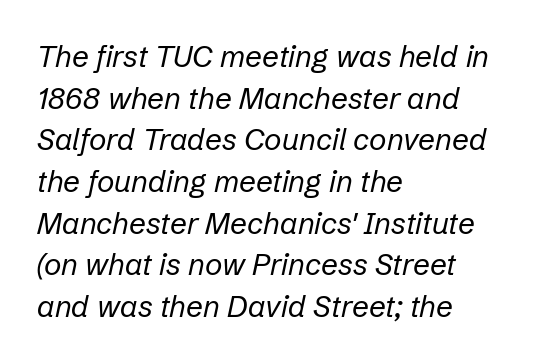
{"italic": "yes", "lean": "right", "slant_degrees": 12, "bold": "no", "weight": "regular", "width": "normal", "stroke_contrast": "low", "x_height": "medium", "monospaced": "no", "underline": "no", "align": "left", "line_spacing": "normal", "line_spacing_ratio": 1.39, "letter_spacing": "normal", "letter_spacing_em": 0.0, "glyph_px": 30}
